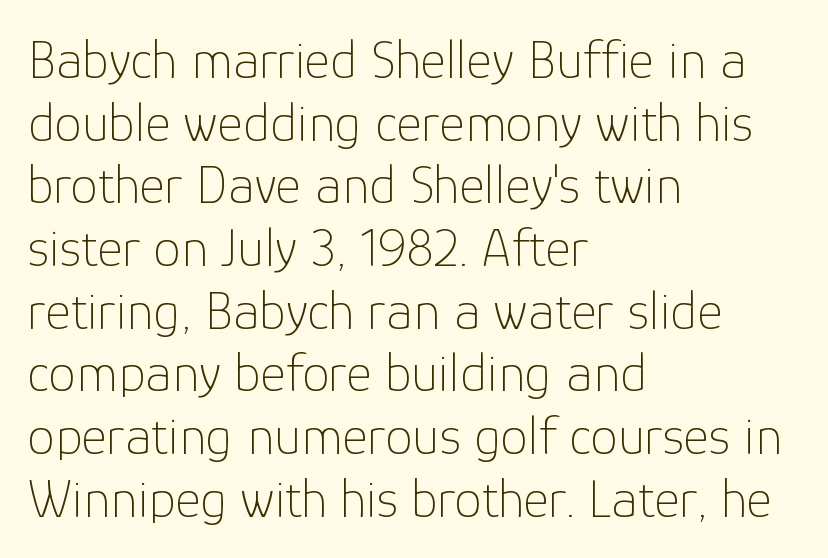
Q: Is the text bold? A: No.
Q: Is the text italic (slanted)? A: No, it is upright.
Q: Is the typeface a serif or a sans-serif typeface? A: Sans-serif.
Q: Is the text underlined? A: No.
Q: How is the paragraph aligned? A: Left-aligned.
Q: Is the spacing between letters normal or unusually wide? A: Normal.
Q: Is the spacing between lines tight, normal or loose? A: Tight.
Q: Width (condensed, normal, or wide)? A: Normal.
Q: Stroke contrast? A: Low.
Q: x-height? A: Medium.
Q: Monospaced? A: No.
